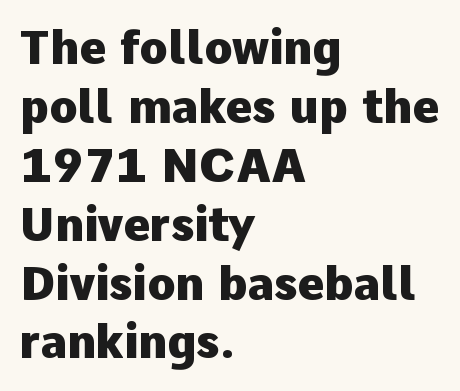
Q: Is the text bold? A: Yes.
Q: Is the text italic (slanted)? A: No, it is upright.
Q: Is the typeface a serif or a sans-serif typeface? A: Sans-serif.
Q: Is the text underlined? A: No.
Q: How is the paragraph aligned? A: Left-aligned.
Q: Is the spacing between letters normal or unusually wide? A: Normal.
Q: Is the spacing between lines tight, normal or loose? A: Normal.
Q: Width (condensed, normal, or wide)? A: Normal.
Q: Stroke contrast? A: Low.
Q: x-height? A: Medium.
Q: Monospaced? A: No.
